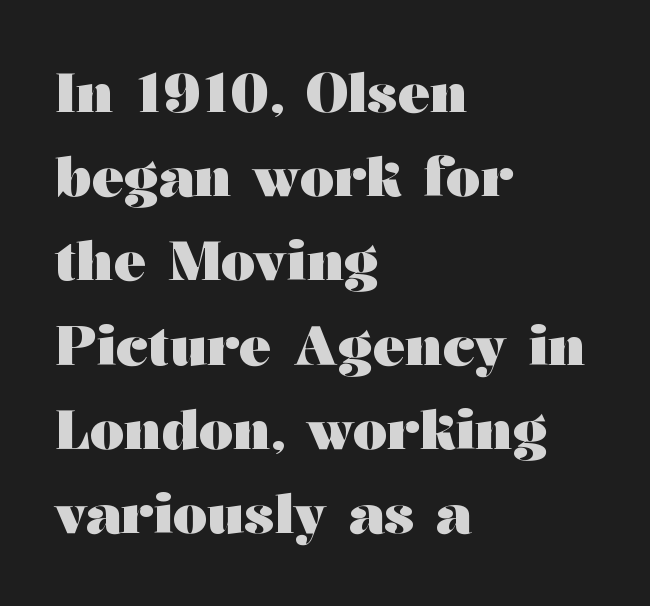
{"serif": "yes", "italic": "no", "bold": "yes", "weight": "heavy", "width": "wide", "stroke_contrast": "medium", "x_height": "medium", "monospaced": "no", "underline": "no", "align": "left", "line_spacing": "normal", "line_spacing_ratio": 1.56, "letter_spacing": "normal", "letter_spacing_em": 0.0, "glyph_px": 54}
